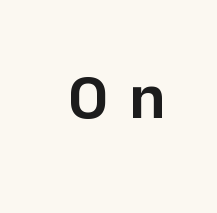
Q: Is the text italic (slanted)? A: No, it is upright.
Q: Is the typeface a serif or a sans-serif typeface? A: Sans-serif.
Q: Is the text underlined? A: No.
Q: Is the spacing between letters normal or unusually wide? A: Unusually wide.
Q: Width (condensed, normal, or wide)? A: Normal.
Q: Stroke contrast? A: Low.
Q: x-height? A: Medium.
Q: Monospaced? A: No.
